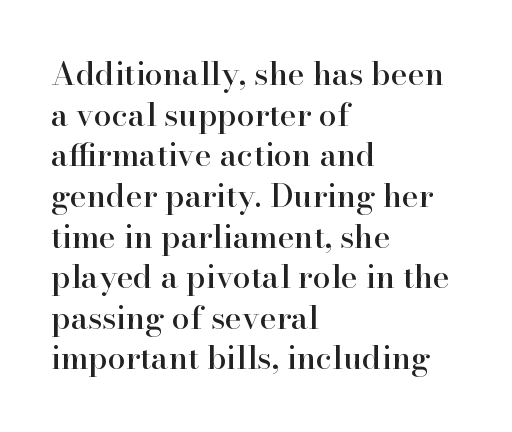
The image shows 32 px serif type, upright; set left-aligned, normal line spacing (1.27x), normal letter spacing, not underlined; high stroke contrast and a small x-height.
